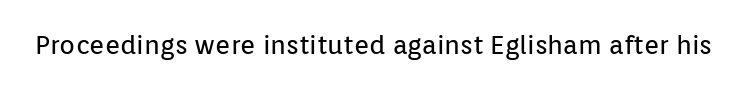
Q: Is the text bold? A: No.
Q: Is the text italic (slanted)? A: No, it is upright.
Q: Is the text underlined? A: No.
Q: Is the spacing between letters normal or unusually wide? A: Normal.
